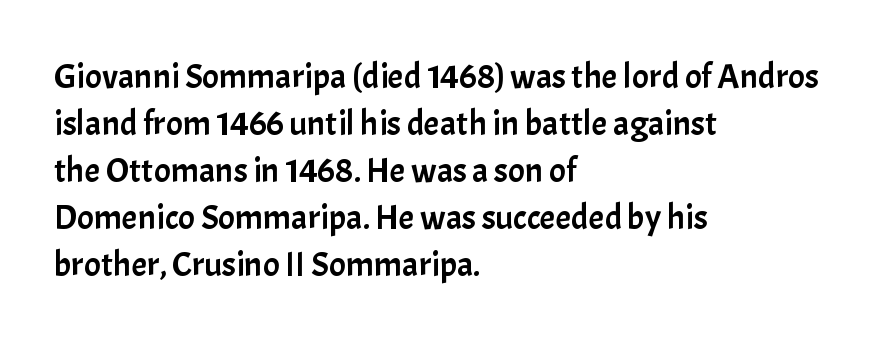
The image shows 35 px sans-serif type, upright; set left-aligned, normal line spacing (1.34x), normal letter spacing, not underlined; low stroke contrast and a medium x-height.
